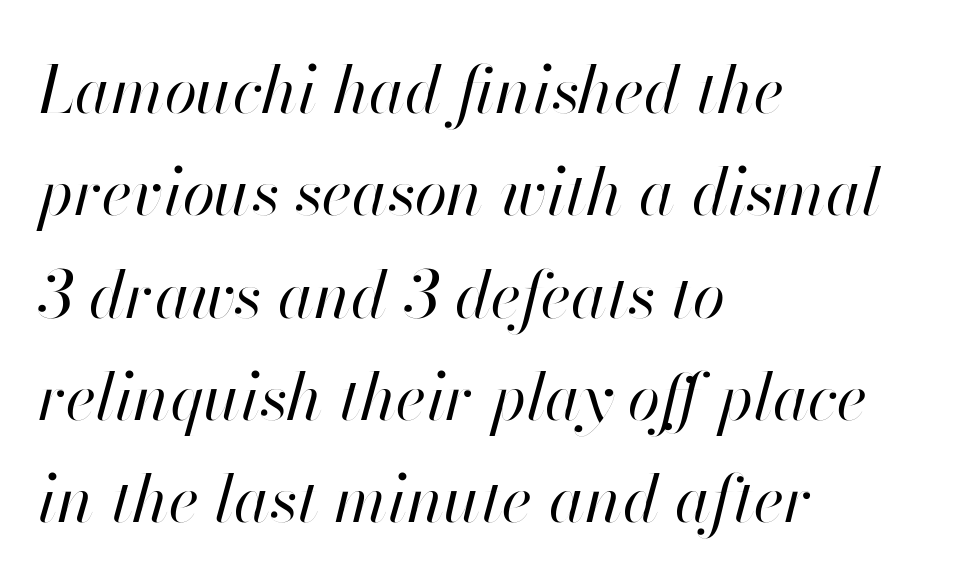
The image shows 66 px regular-weight type, italic (leaning right); set left-aligned, normal line spacing (1.55x), normal letter spacing, not underlined; high stroke contrast and a small x-height.
